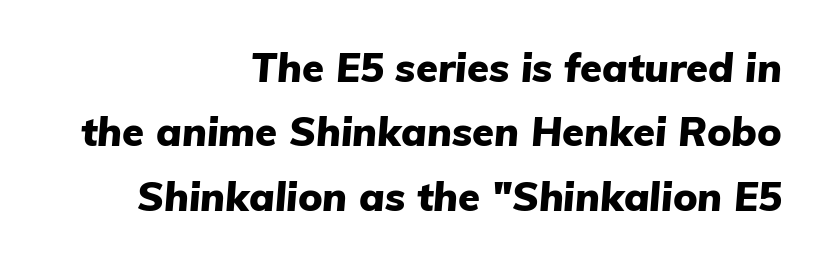
The image shows 40 px heavy type, italic (leaning right); set right-aligned, normal line spacing (1.61x), normal letter spacing, not underlined; low stroke contrast and a medium x-height.
